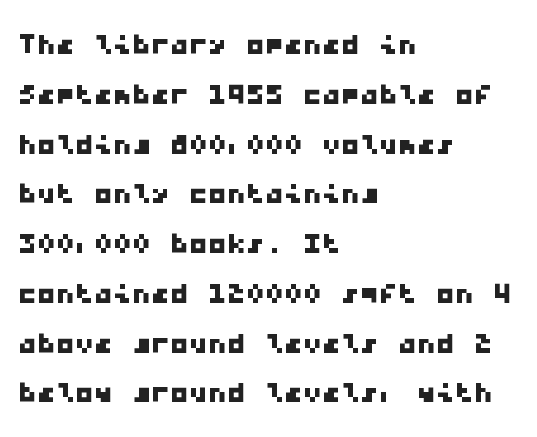
{"serif": "no", "width": "wide", "stroke_contrast": "low", "x_height": "medium", "monospaced": "yes", "underline": "no", "align": "left", "line_spacing": "normal", "line_spacing_ratio": 1.31, "letter_spacing": "normal", "letter_spacing_em": 0.0, "glyph_px": 38}
